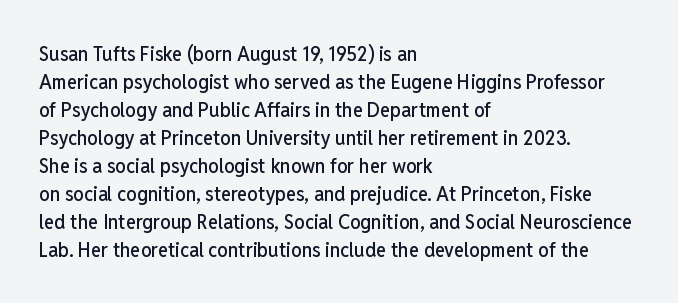
{"italic": "no", "underline": "no", "align": "left", "line_spacing": "normal", "line_spacing_ratio": 1.33, "letter_spacing": "normal", "letter_spacing_em": 0.0, "glyph_px": 21}
